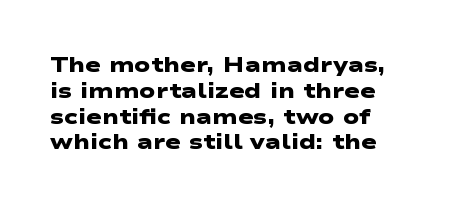
{"bold": "yes", "underline": "no", "align": "left", "line_spacing_ratio": 1.23, "letter_spacing": "normal", "letter_spacing_em": 0.0, "glyph_px": 21}
